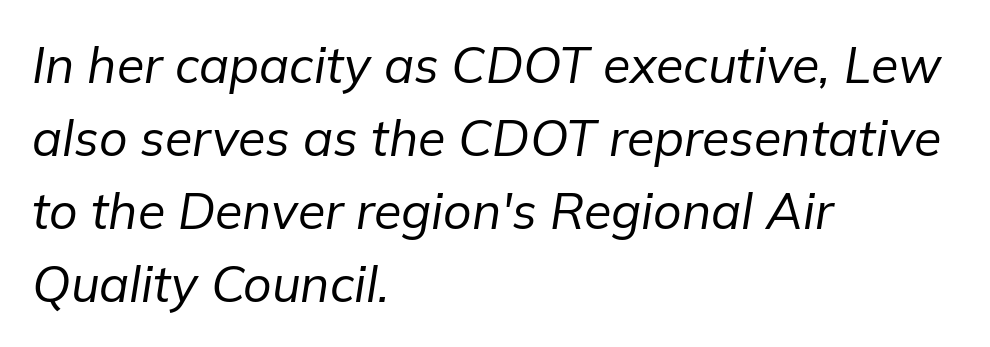
The image shows 50 px regular-weight type, italic (leaning right); set left-aligned, normal line spacing (1.46x), normal letter spacing, not underlined; low stroke contrast and a medium x-height.
